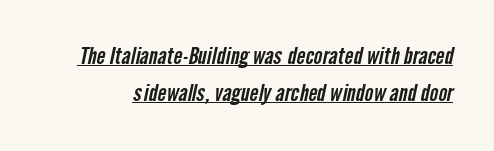
The image shows 23 px text type; set normal line spacing (1.63x), normal letter spacing, underlined.
